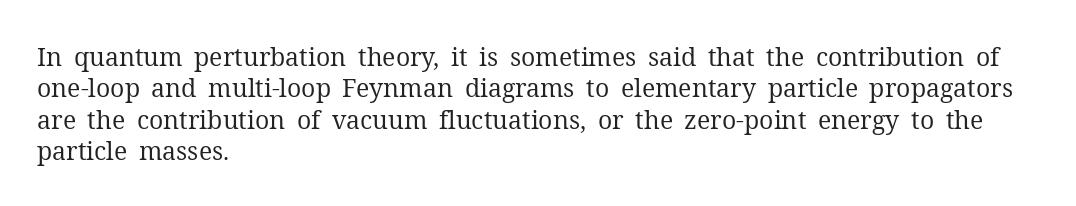
No letter is thick-stroked: the sample isn't bold. This is roman type, the default non-slanted kind. One glance says typical: line gaps are just what's usual. Plain, unruled lines of type. This sample is left-justified, so line endings fall wherever the words run out.
